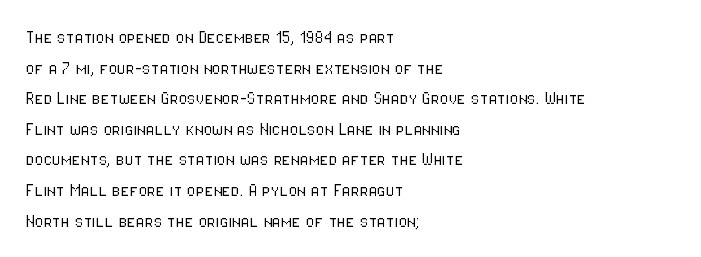
{"italic": "no", "bold": "no", "underline": "no", "align": "left", "line_spacing": "normal", "line_spacing_ratio": 1.53, "letter_spacing": "normal", "letter_spacing_em": 0.0, "glyph_px": 20}
